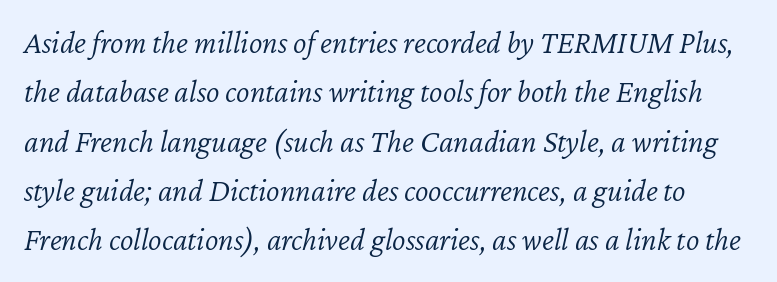
The image shows 32 px light type, italic (leaning right); set normal line spacing (1.54x), normal letter spacing, not underlined; low stroke contrast and a medium x-height.
